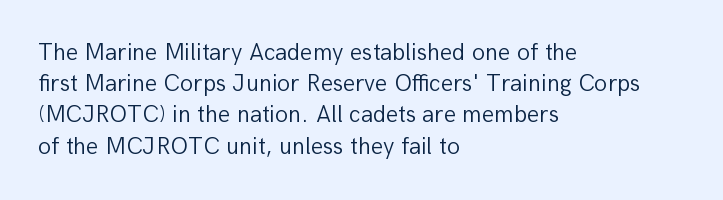
Q: Is the text bold? A: No.
Q: Is the text italic (slanted)? A: No, it is upright.
Q: Is the text underlined? A: No.
Q: How is the paragraph aligned? A: Left-aligned.
Q: Is the spacing between letters normal or unusually wide? A: Normal.
Q: Is the spacing between lines tight, normal or loose? A: Normal.
